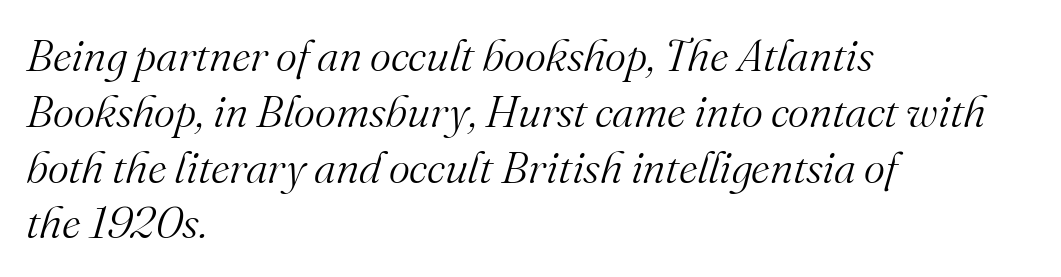
{"serif": "yes", "italic": "yes", "lean": "right", "slant_degrees": 16, "bold": "no", "weight": "light", "width": "normal", "stroke_contrast": "medium", "x_height": "small", "monospaced": "no", "underline": "no", "align": "left", "line_spacing_ratio": 1.24, "letter_spacing": "normal", "letter_spacing_em": 0.0, "glyph_px": 45}
